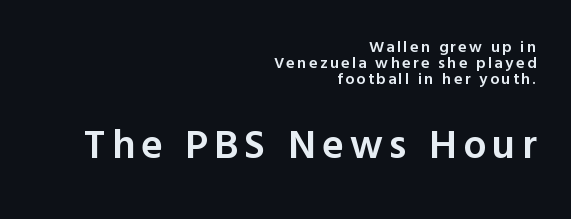
The image shows 41 px semibold sans-serif type, upright; set right-aligned, tight line spacing (0.99x), not underlined; the second (bottom) block is 2.56x larger; a medium x-height.
